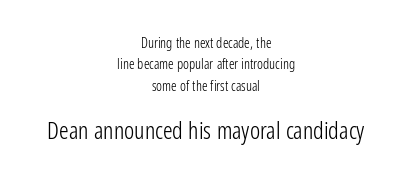
The image shows 24 px text type, upright; set centered, normal line spacing (1.53x), normal letter spacing, not underlined; the second (bottom) block is 1.71x larger.
